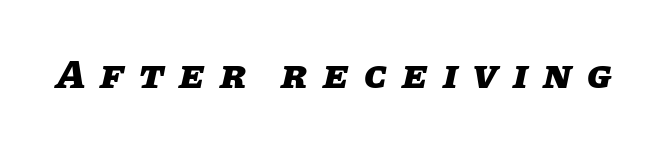
{"italic": "yes", "lean": "right", "slant_degrees": 11, "bold": "yes", "weight": "heavy", "width": "normal", "stroke_contrast": "low", "x_height": "large", "monospaced": "no", "underline": "no", "letter_spacing": "wide", "letter_spacing_em": 0.37, "glyph_px": 41}
